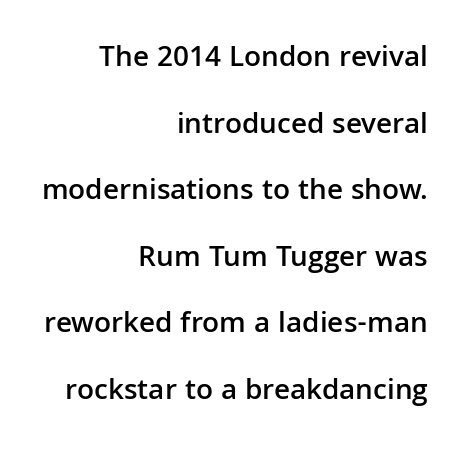
This is the regular roman posture of the typeface. Right-aligned paragraph, ragged on the left. How are the letters spaced? Ordinarily, with no added tracking. Vertical spacing — loose. The letters are semibold — heavier than regular but short of a full bold.
